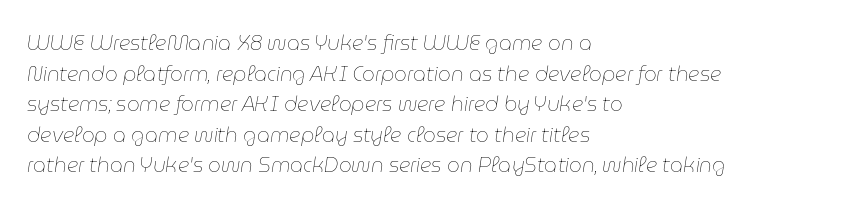
{"italic": "yes", "lean": "right", "slant_degrees": 9, "bold": "no", "underline": "no", "align": "left", "line_spacing": "normal", "line_spacing_ratio": 1.53, "letter_spacing": "normal", "letter_spacing_em": 0.0, "glyph_px": 20}
